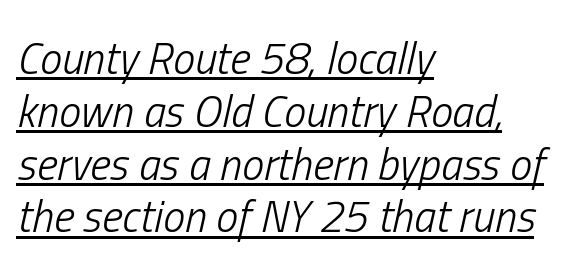
The image shows 44 px light, condensed type, italic (leaning right); set left-aligned, line spacing 1.2x, normal letter spacing, underlined; low stroke contrast and a medium x-height.
